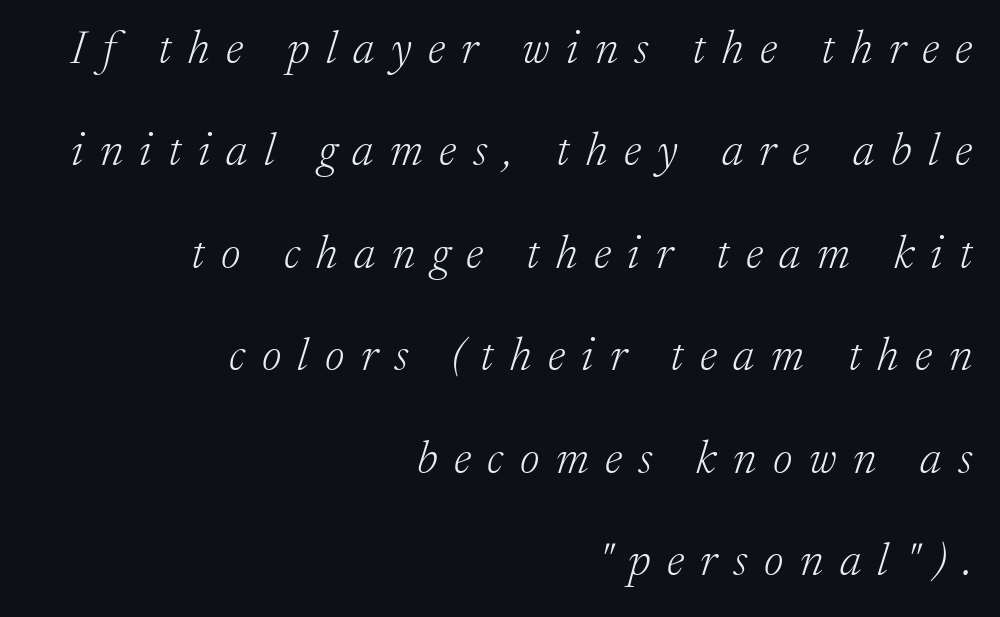
Q: Is the text bold? A: No.
Q: Is the text italic (slanted)? A: Yes, it leans right by about 17 degrees.
Q: Is the typeface a serif or a sans-serif typeface? A: Serif.
Q: Is the text underlined? A: No.
Q: How is the paragraph aligned? A: Right-aligned.
Q: Is the spacing between letters normal or unusually wide? A: Unusually wide.
Q: Is the spacing between lines tight, normal or loose? A: Loose.
Q: Width (condensed, normal, or wide)? A: Normal.
Q: Stroke contrast? A: Low.
Q: x-height? A: Medium.
Q: Monospaced? A: No.
